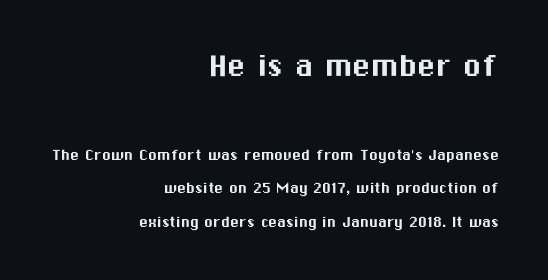
Compared with a flush-left layout, this one pins lines to the opposite, right side. Upright lettering throughout. The earlier block is typeset at a bigger size than the later block. Students, note that the glyphs here touch the page at normal intervals. Each letter keeps its own natural width here, so spacing adapts to shape. Stroke terminals: plain, sans-serif.
